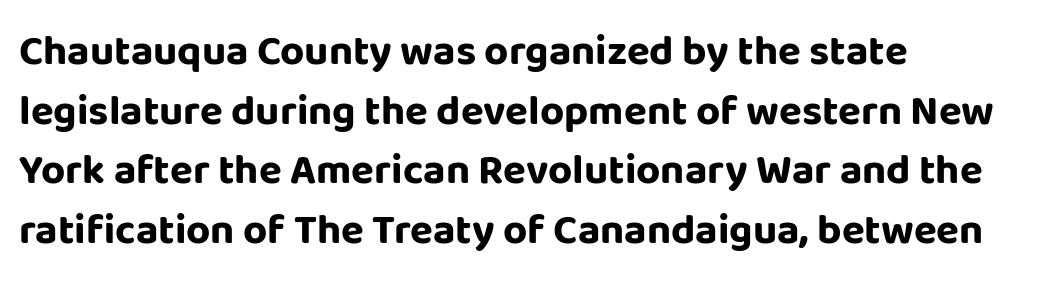
Notice how the stems are strictly vertical — no italics here. Examine the stroke ends and you'll find no serifs. Just letters on the line, the space beneath them empty. Horizontal bands of white between lines are of average thickness. This sample has the flowing, uneven cadence of proportional lettering. The type is set solid horizontally, with unmodified tracking.
